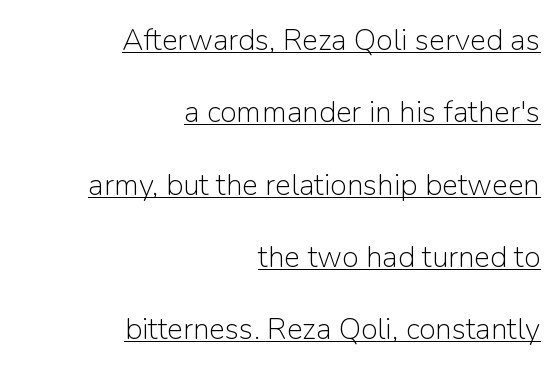
{"serif": "no", "italic": "no", "bold": "no", "weight": "light", "width": "normal", "stroke_contrast": "low", "x_height": "medium", "monospaced": "no", "underline": "yes", "align": "right", "line_spacing": "loose", "line_spacing_ratio": 2.41, "letter_spacing": "normal", "letter_spacing_em": 0.0, "glyph_px": 30}
